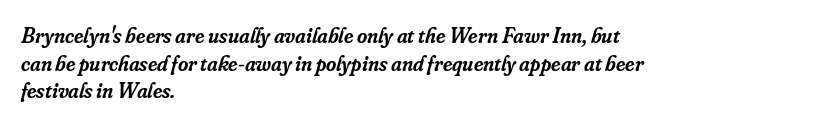
As a designer I'd log this as weight 600, semibold. Horizontal bands of white between lines are of average thickness. All the whitespace from short lines collects on the right. The words here are not underlined. Compared with typical body copy, the letter spacing here is the same.
